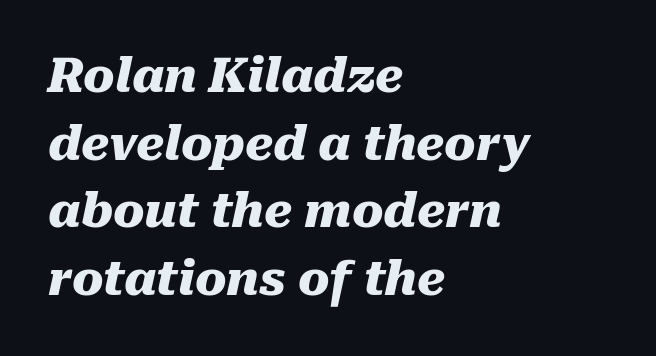
In terms of posture, this sample is oblique. Does the leading feel generous? No, just average. Each glyph is drawn with heavy, bold strokes. The gaps between neighbouring characters are ordinary and unremarkable. Lines of text with bare space underneath. The setting favours the left margin, as ordinary paragraphs usually do.
